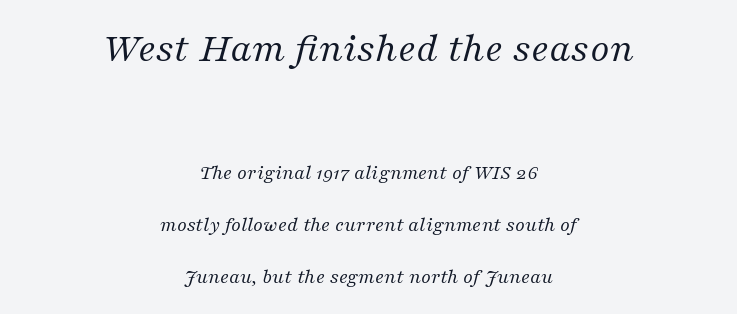
{"serif": "yes", "italic": "yes", "lean": "right", "slant_degrees": 16, "bold": "no", "weight": "regular", "width": "normal", "stroke_contrast": "medium", "x_height": "medium", "monospaced": "no", "underline": "no", "align": "center", "line_spacing": "loose", "line_spacing_ratio": 2.47, "letter_spacing": "normal", "letter_spacing_em": 0.0, "larger_block": "first", "size_ratio": 2.0, "glyph_px": 42}
